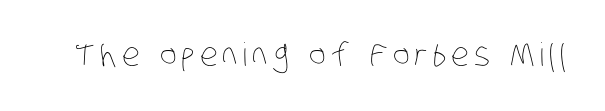
This sample has the flowing, uneven cadence of proportional lettering. These glyphs show unthickened strokes, regular width or finer. The strip under each line holds only bare page.
